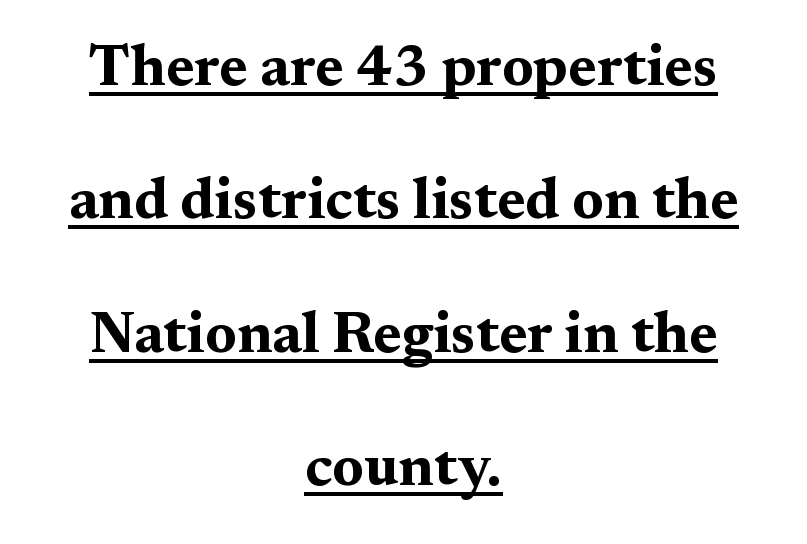
Unlike a clean sans, this face finishes its strokes with serifs. This is the regular roman posture of the typeface. Here the designer chose a conventional face with non-uniform glyph widths. Caption: standard tracking, unaltered.
